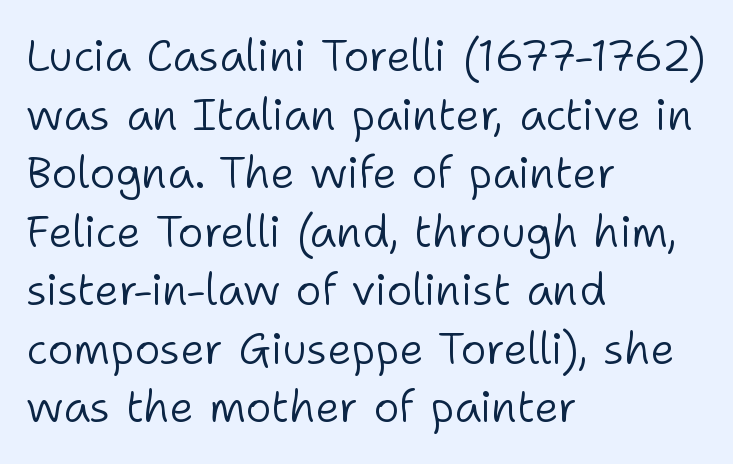
{"serif": "no", "italic": "no", "bold": "no", "weight": "light", "width": "normal", "stroke_contrast": "low", "x_height": "medium", "monospaced": "no", "underline": "no", "align": "left", "line_spacing": "normal", "line_spacing_ratio": 1.33, "letter_spacing": "normal", "letter_spacing_em": 0.0, "glyph_px": 44}
